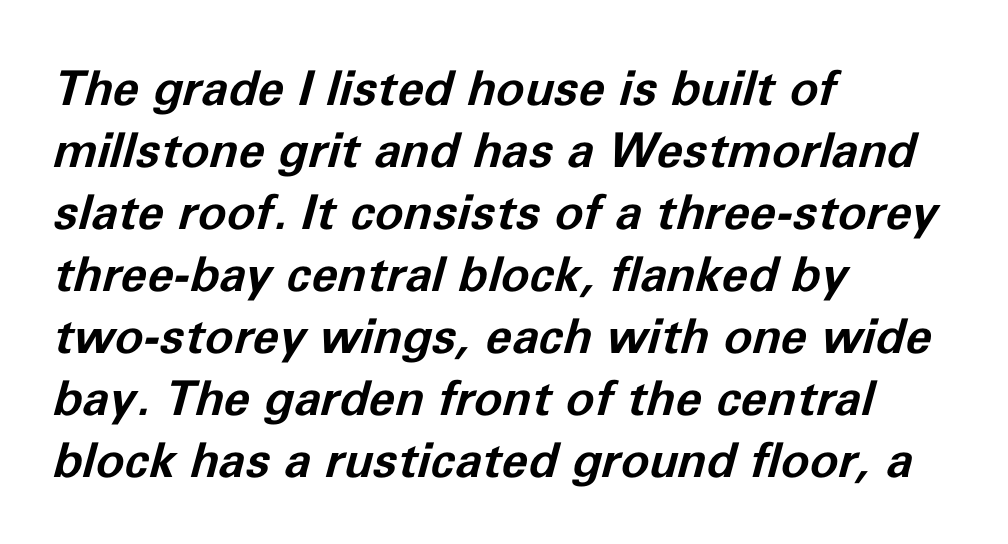
{"italic": "yes", "lean": "right", "slant_degrees": 11, "bold": "yes", "weight": "bold", "width": "normal", "stroke_contrast": "low", "x_height": "medium", "monospaced": "no", "underline": "no", "align": "left", "line_spacing": "normal", "line_spacing_ratio": 1.29, "letter_spacing": "normal", "letter_spacing_em": 0.0, "glyph_px": 48}
